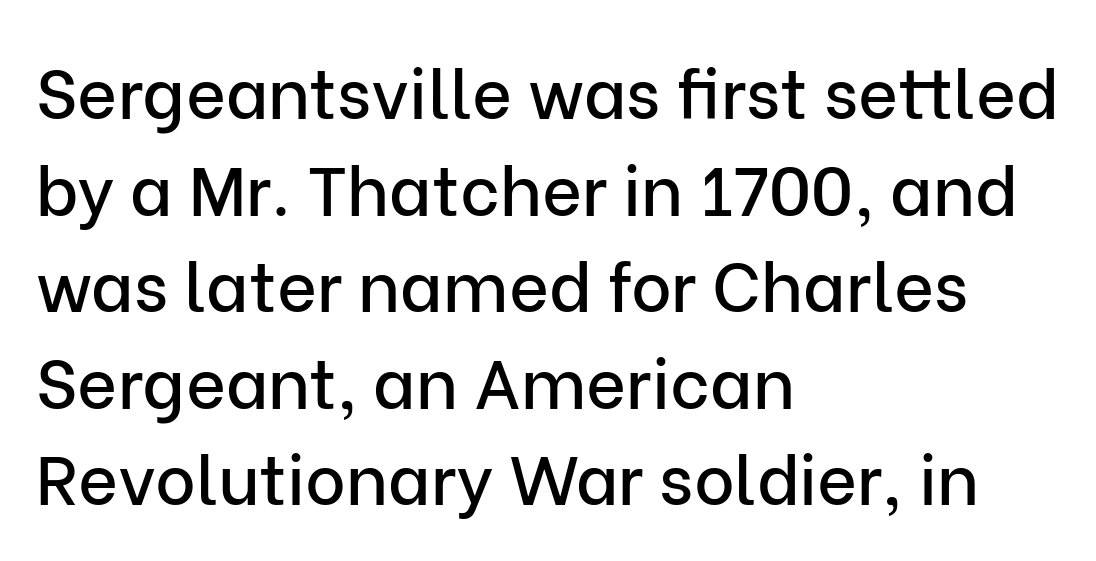
Q: Is the text italic (slanted)? A: No, it is upright.
Q: Is the typeface a serif or a sans-serif typeface? A: Sans-serif.
Q: Is the text underlined? A: No.
Q: How is the paragraph aligned? A: Left-aligned.
Q: Is the spacing between letters normal or unusually wide? A: Normal.
Q: Is the spacing between lines tight, normal or loose? A: Normal.
Q: Width (condensed, normal, or wide)? A: Normal.
Q: Stroke contrast? A: Low.
Q: x-height? A: Medium.
Q: Monospaced? A: No.
